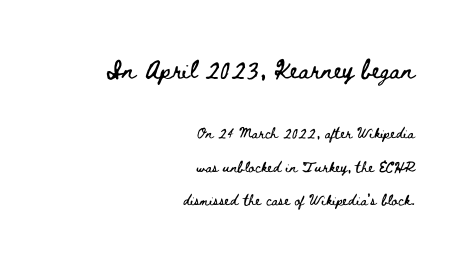
Each row of text sits above clean, open space. Glyph-to-glyph distance matches everyday printed text. The designer dialed line spacing up above the default. Each line ends at the same right margin while the left side varies.
